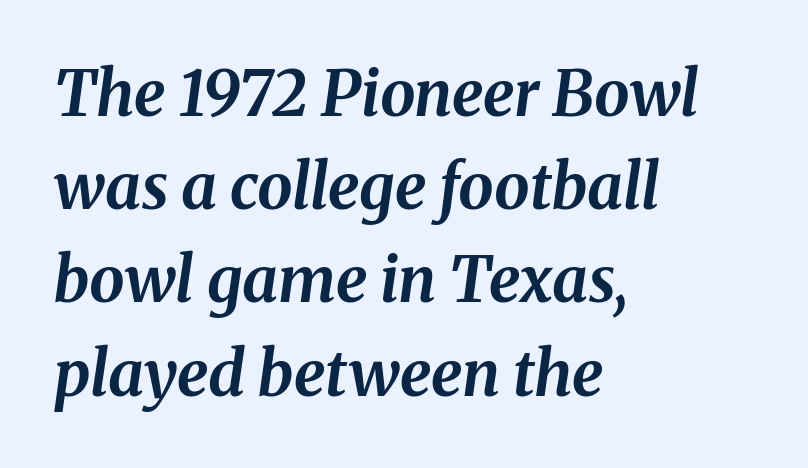
The image shows 63 px bold type, italic (leaning right); set left-aligned, normal line spacing (1.48x), normal letter spacing, not underlined; medium stroke contrast and a medium x-height.
